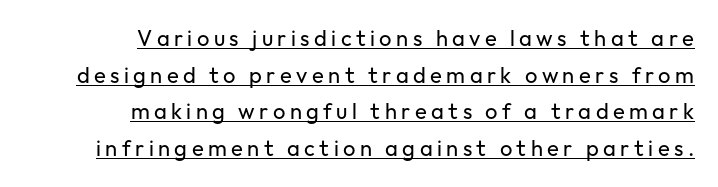
Line spacing here is normal. Notice how the passage keeps a crisp vertical edge on the right only. Every word sits above its own underline. Look at the tracking — it's clearly loosened, letters drifting apart. The strokes are not fattened; the text isn't bold. The type sits square on the baseline with zero lean.
